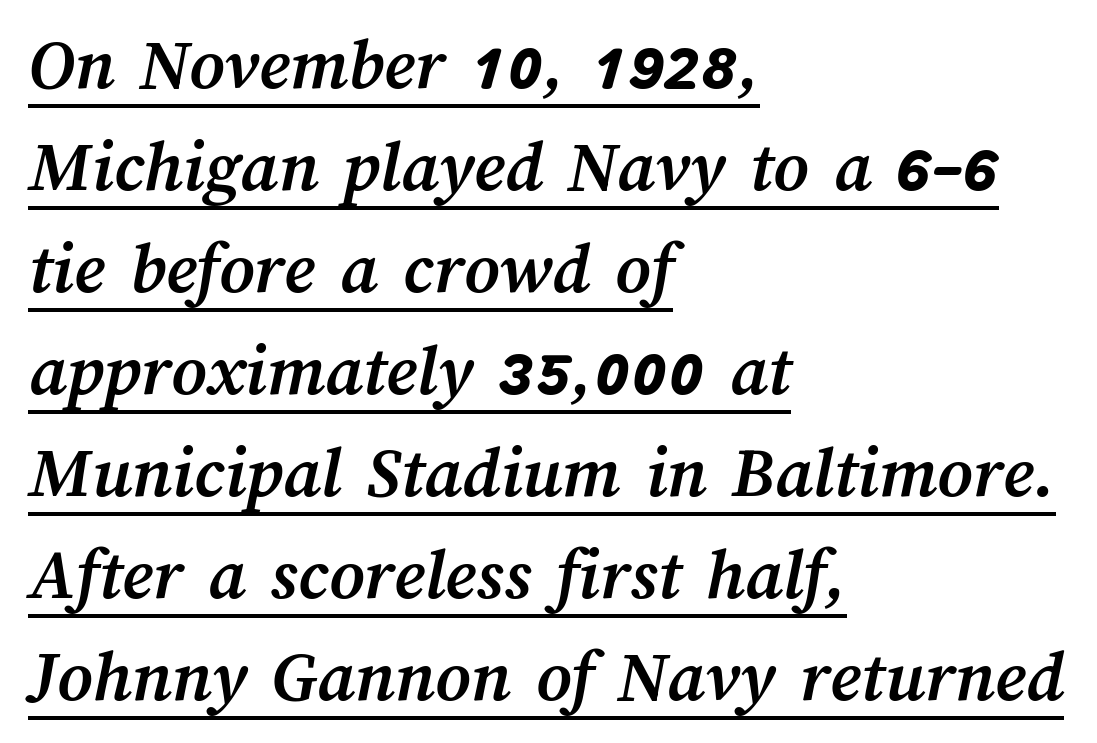
Q: Is the text bold? A: Yes.
Q: Is the text underlined? A: Yes.
Q: How is the paragraph aligned? A: Left-aligned.
Q: Is the spacing between letters normal or unusually wide? A: Normal.
Q: Is the spacing between lines tight, normal or loose? A: Normal.
Q: Width (condensed, normal, or wide)? A: Normal.
Q: Stroke contrast? A: Medium.
Q: x-height? A: Medium.
Q: Monospaced? A: No.
